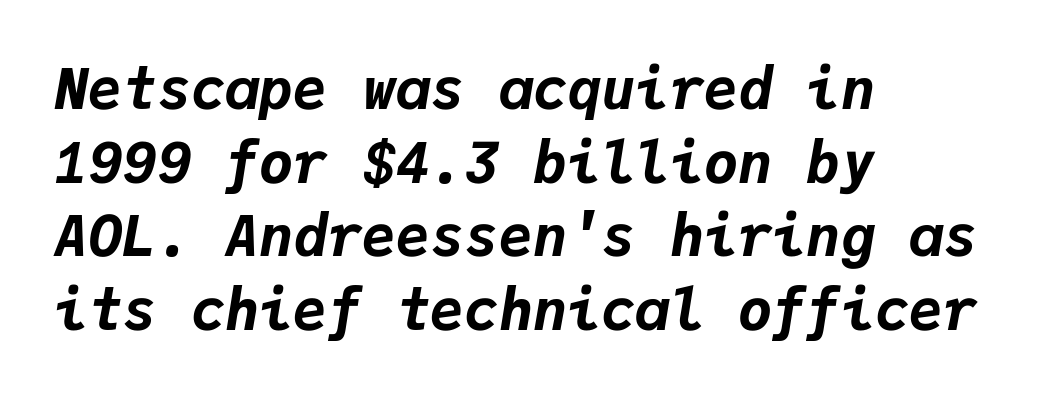
Q: Is the text bold? A: Yes.
Q: Is the text italic (slanted)? A: Yes, it leans right by about 9 degrees.
Q: Is the text underlined? A: No.
Q: How is the paragraph aligned? A: Left-aligned.
Q: Is the spacing between letters normal or unusually wide? A: Normal.
Q: Is the spacing between lines tight, normal or loose? A: Normal.
Q: Width (condensed, normal, or wide)? A: Normal.
Q: Stroke contrast? A: Low.
Q: x-height? A: Medium.
Q: Monospaced? A: Yes.
